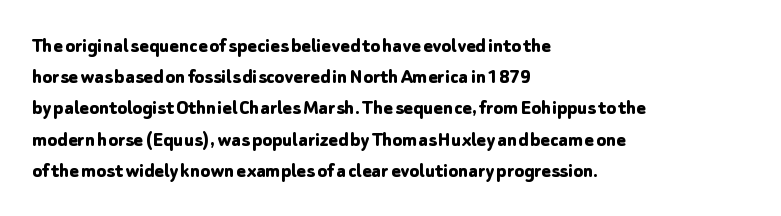
In CSS terms this would be text-align: left. Baseline-to-baseline distance is the conventional proportion of letter height. Notice how the stems are strictly vertical — no italics here. The space beneath each line is pristine and unruled. Spacing between characters is what you'd get straight out of the box. The passage shown is emphatically bold.
